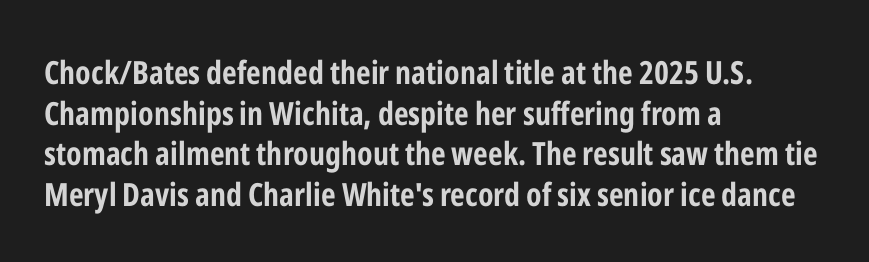
Caption: multi-line text, flush left, ragged right. These lines are rendered in a variable-pitch font. Letters rest on an invisible, unmarked baseline. Set as a true bold cut, around the 700 mark. The letterforms sit shoulder to shoulder at normal distance. What's the leading like? Ordinary, nothing unusual.
